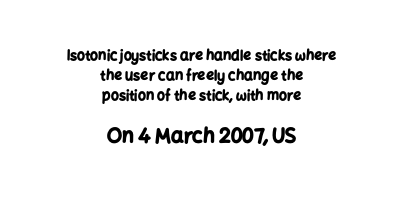
A typesetter would call this zero additional tracking. Chunky letters — that's bold for sure. Size contrast runs from small at the top to large at the bottom. Every row of glyphs is offset so its center matches the block's center. Do the letters lean? They stand straight.
